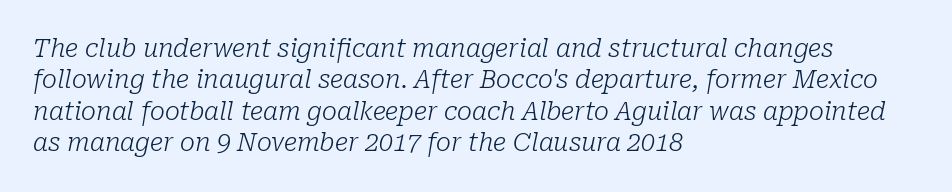
The image shows 25 px text type, italic (leaning right); set left-aligned, normal line spacing (1.26x), normal letter spacing, not underlined.
